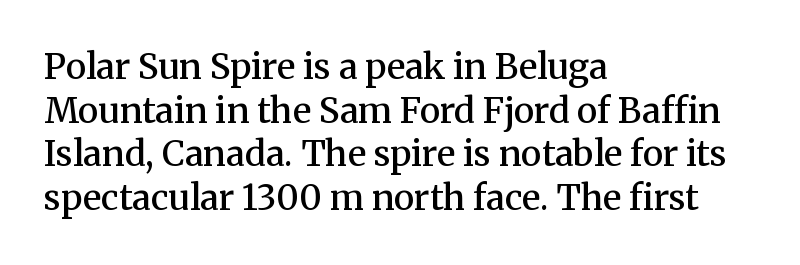
The letters advance in unequal steps, a hallmark of proportional type. In terms of weight, the rendering is demibold, just under bold. Is this a sans? No — the strokes have serifs. Do the letters lean? They stand straight. This rendering features lettering with no underline. A classic flush-left, rag-right setting is used for this passage.
